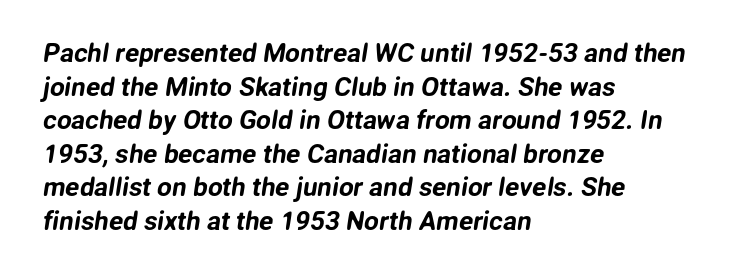
{"underline": "no", "align": "left", "line_spacing": "normal", "line_spacing_ratio": 1.29, "letter_spacing": "normal", "letter_spacing_em": 0.0, "glyph_px": 26}
